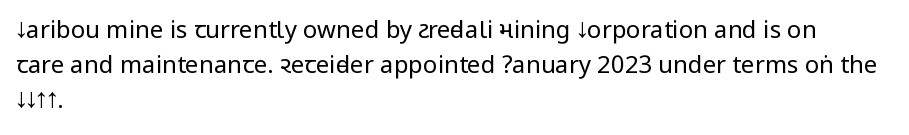
No word sits above an underline. This is the regular roman posture of the typeface. The lines in this sample share a left origin and differ only in where they stop. Successive baselines arrive at the customary interval.
